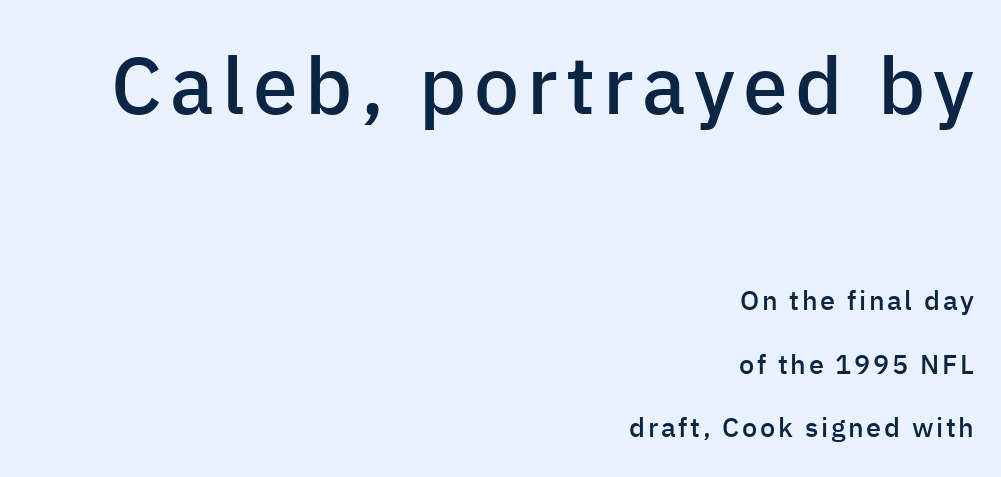
Q: Is the text bold? A: Semi-bold.
Q: Is the text italic (slanted)? A: No, it is upright.
Q: Is the typeface a serif or a sans-serif typeface? A: Sans-serif.
Q: Is the text underlined? A: No.
Q: How is the paragraph aligned? A: Right-aligned.
Q: Is the spacing between lines tight, normal or loose? A: Loose.
Q: Which block of text is set in a larger size, the first (top) or the second (bottom)? A: The first (top) one.
Q: Width (condensed, normal, or wide)? A: Normal.
Q: Stroke contrast? A: Low.
Q: x-height? A: Medium.
Q: Monospaced? A: No.
